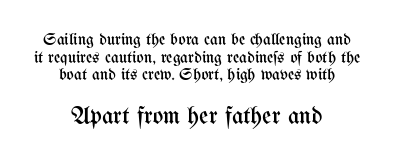
The image shows 25 px text type, upright; set centered, tight line spacing (1.03x), normal letter spacing, not underlined; the second (bottom) block is 1.47x larger.
